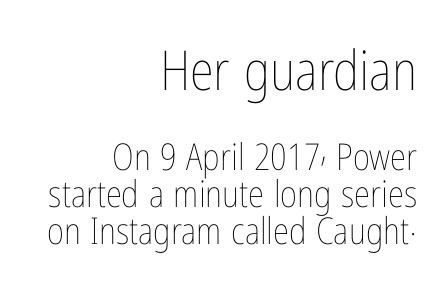
Q: Is the text bold? A: No.
Q: Is the text italic (slanted)? A: No, it is upright.
Q: Is the text underlined? A: No.
Q: How is the paragraph aligned? A: Right-aligned.
Q: Is the spacing between letters normal or unusually wide? A: Normal.
Q: Is the spacing between lines tight, normal or loose? A: Tight.
Q: Which block of text is set in a larger size, the first (top) or the second (bottom)? A: The first (top) one.
Q: Width (condensed, normal, or wide)? A: Condensed.
Q: Stroke contrast? A: Low.
Q: x-height? A: Medium.
Q: Monospaced? A: No.
